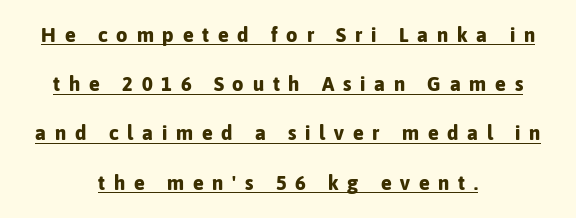
{"italic": "no", "bold": "yes", "underline": "yes", "align": "center", "line_spacing": "loose", "line_spacing_ratio": 2.46, "letter_spacing": "wide", "letter_spacing_em": 0.44, "glyph_px": 20}
